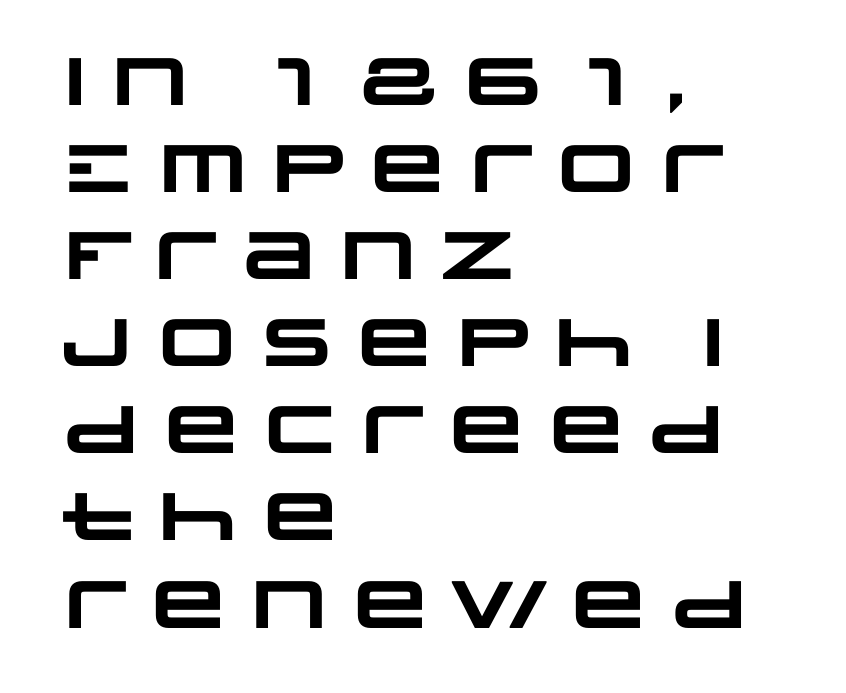
{"serif": "no", "bold": "yes", "weight": "heavy", "width": "wide", "stroke_contrast": "low", "x_height": "large", "monospaced": "no", "underline": "no", "align": "left", "line_spacing": "normal", "line_spacing_ratio": 1.3, "letter_spacing": "normal", "letter_spacing_em": 0.0, "glyph_px": 67}
